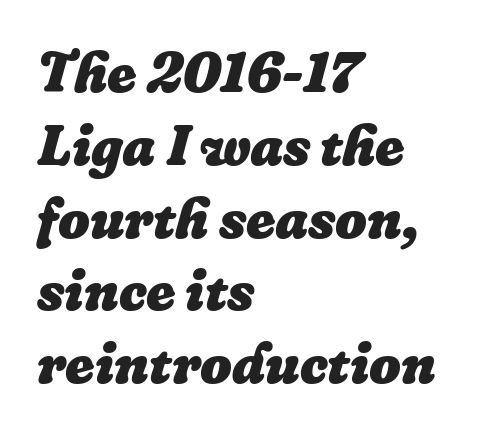
Q: Is the text bold? A: Yes.
Q: Is the text italic (slanted)? A: Yes, it leans right by about 16 degrees.
Q: Is the text underlined? A: No.
Q: How is the paragraph aligned? A: Left-aligned.
Q: Is the spacing between letters normal or unusually wide? A: Normal.
Q: Is the spacing between lines tight, normal or loose? A: Normal.
Q: Width (condensed, normal, or wide)? A: Normal.
Q: Stroke contrast? A: Low.
Q: x-height? A: Medium.
Q: Monospaced? A: No.
